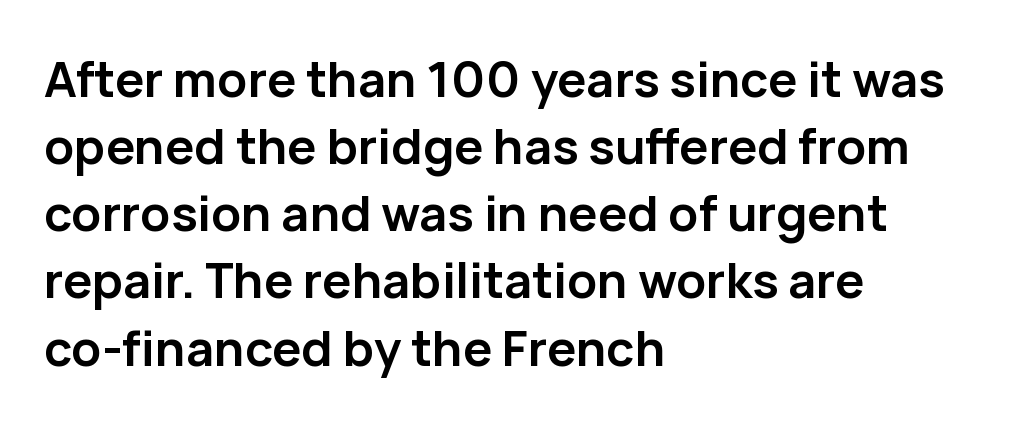
{"serif": "no", "italic": "no", "bold": "yes", "weight": "semibold", "width": "normal", "stroke_contrast": "low", "x_height": "medium", "monospaced": "no", "underline": "no", "align": "left", "line_spacing": "normal", "line_spacing_ratio": 1.37, "letter_spacing": "normal", "letter_spacing_em": 0.0, "glyph_px": 49}
